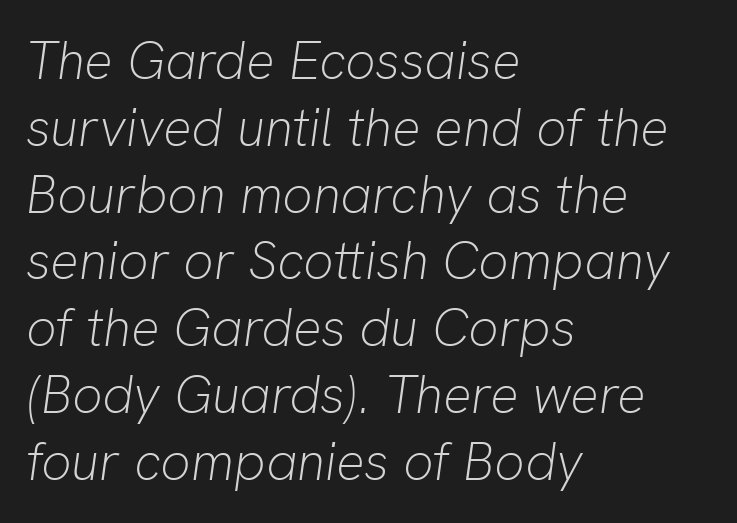
Q: Is the text bold? A: No.
Q: Is the text italic (slanted)? A: Yes, it leans right by about 8 degrees.
Q: Is the text underlined? A: No.
Q: How is the paragraph aligned? A: Left-aligned.
Q: Is the spacing between letters normal or unusually wide? A: Normal.
Q: Is the spacing between lines tight, normal or loose? A: Normal.
Q: Width (condensed, normal, or wide)? A: Normal.
Q: Stroke contrast? A: Low.
Q: x-height? A: Medium.
Q: Monospaced? A: No.
